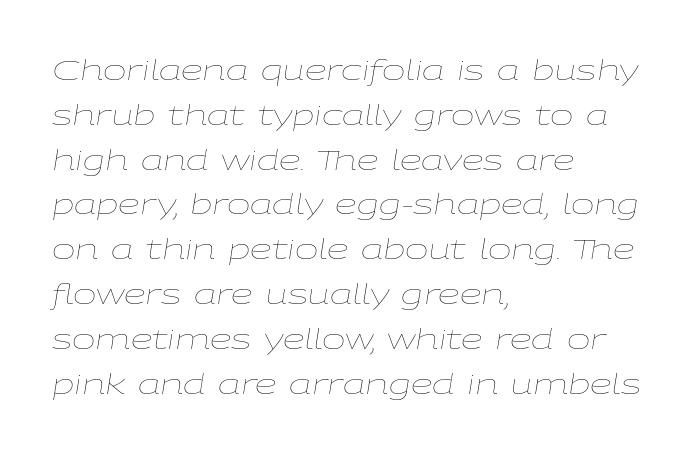
The image shows 28 px thin, wide type, italic (leaning right); set left-aligned, normal line spacing (1.6x), normal letter spacing, not underlined; low stroke contrast and a medium x-height.
